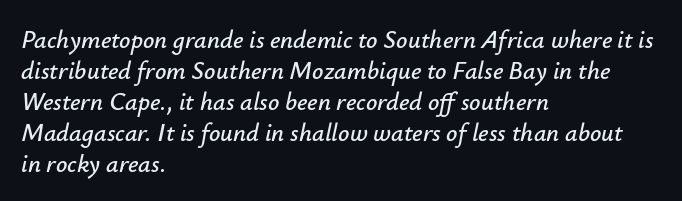
The passage shown leans; its letterforms are oblique. The compositor pushed each line to the left boundary. Nobody touched the tracking dial on this one. No word sits above an underline.
